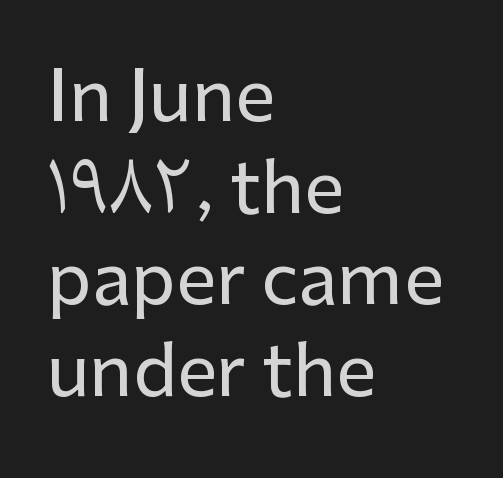
The image shows 71 px sans-serif type, upright; set left-aligned, normal line spacing (1.29x), normal letter spacing, not underlined; low stroke contrast and a medium x-height.
